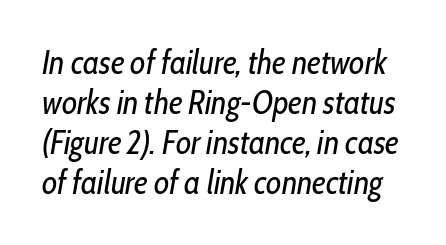
Slant detected: the letters are inclined. Note the varied advance widths — an 'i' is clearly narrower than an 'm'. Weight: not bold — regular or lighter. You could call the tracking neutral — neither tight nor loose. Lines of text with bare space underneath.
